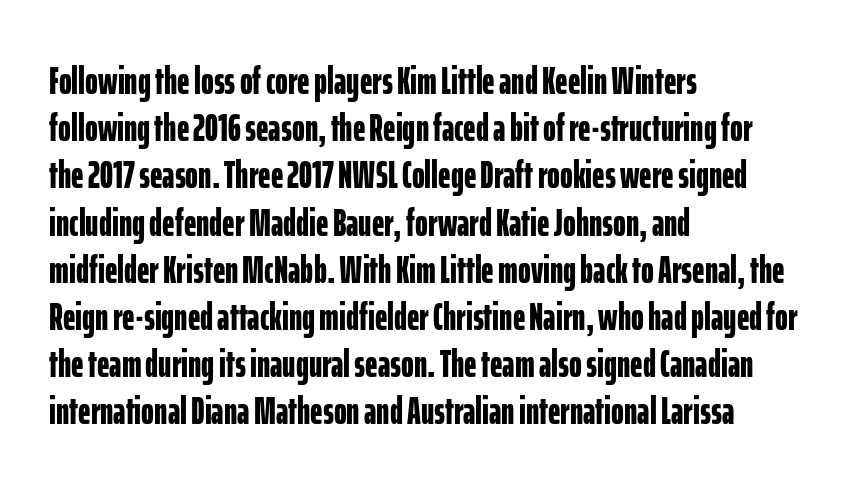
The image shows 39 px bold, condensed sans-serif type, upright; set left-aligned, line spacing 1.21x, normal letter spacing, not underlined; low stroke contrast and a medium x-height.
